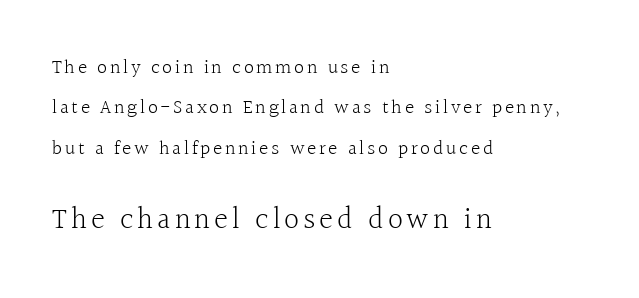
Q: Is the text bold? A: No.
Q: Is the text italic (slanted)? A: No, it is upright.
Q: Is the typeface a serif or a sans-serif typeface? A: Serif.
Q: Is the text underlined? A: No.
Q: How is the paragraph aligned? A: Left-aligned.
Q: Is the spacing between lines tight, normal or loose? A: Loose.
Q: Which block of text is set in a larger size, the first (top) or the second (bottom)? A: The second (bottom) one.
Q: Width (condensed, normal, or wide)? A: Normal.
Q: x-height? A: Medium.
Q: Monospaced? A: No.
